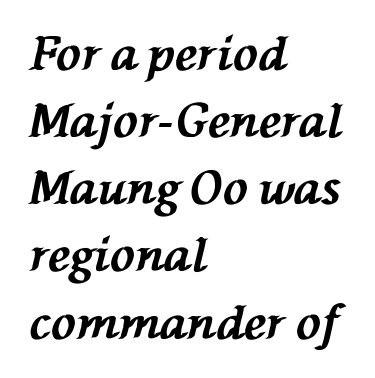
The image shows 46 px bold type, italic (leaning left); set left-aligned, normal line spacing (1.46x), normal letter spacing, not underlined; medium stroke contrast and a medium x-height.
